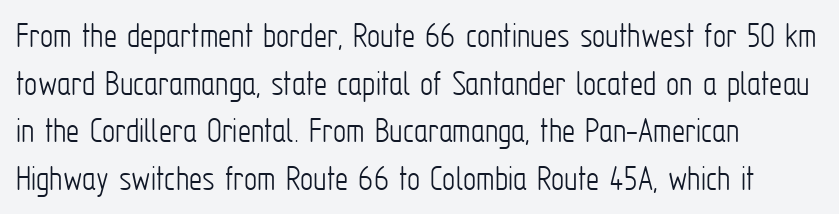
{"serif": "no", "italic": "no", "bold": "no", "weight": "light", "width": "condensed", "stroke_contrast": "low", "x_height": "medium", "monospaced": "no", "underline": "no", "align": "left", "line_spacing": "normal", "line_spacing_ratio": 1.29, "letter_spacing": "normal", "letter_spacing_em": 0.0, "glyph_px": 37}
